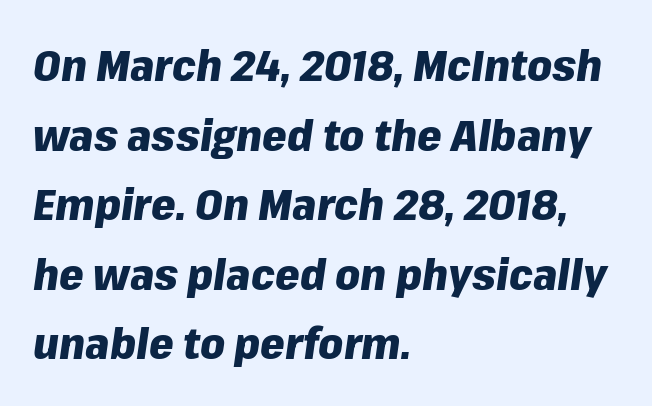
{"italic": "yes", "lean": "right", "slant_degrees": 8, "bold": "yes", "weight": "heavy", "width": "normal", "stroke_contrast": "low", "x_height": "medium", "monospaced": "no", "underline": "no", "align": "left", "line_spacing": "normal", "line_spacing_ratio": 1.58, "letter_spacing": "normal", "letter_spacing_em": 0.0, "glyph_px": 44}
